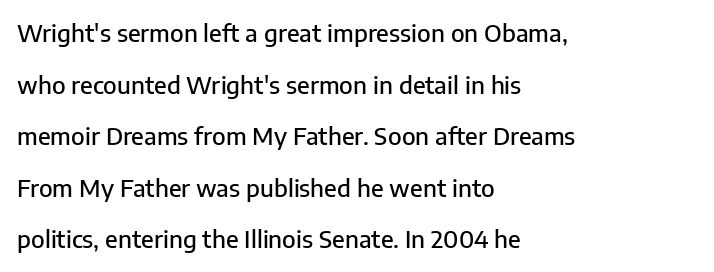
{"italic": "no", "underline": "no", "align": "left", "line_spacing": "loose", "line_spacing_ratio": 2.15, "letter_spacing": "normal", "letter_spacing_em": 0.0, "glyph_px": 24}
